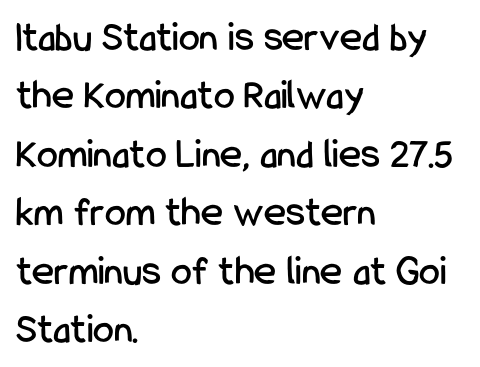
The image shows 42 px condensed sans-serif type, upright; set left-aligned, normal line spacing (1.39x), normal letter spacing, not underlined; low stroke contrast and a medium x-height.
